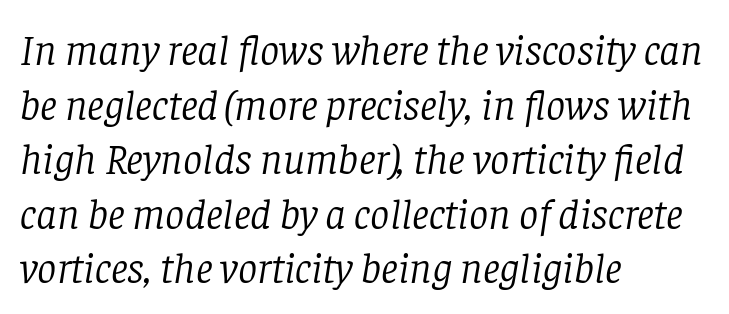
Q: Is the text bold? A: No.
Q: Is the text italic (slanted)? A: Yes, it leans right by about 8 degrees.
Q: Is the typeface a serif or a sans-serif typeface? A: Serif.
Q: Is the text underlined? A: No.
Q: How is the paragraph aligned? A: Left-aligned.
Q: Is the spacing between letters normal or unusually wide? A: Normal.
Q: Is the spacing between lines tight, normal or loose? A: Normal.
Q: Width (condensed, normal, or wide)? A: Normal.
Q: Stroke contrast? A: Low.
Q: x-height? A: Large.
Q: Monospaced? A: No.
